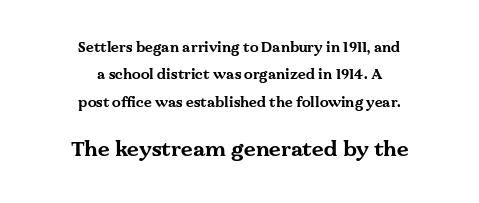
The image shows 21 px bold type, upright; set centered, loose line spacing (1.95x), normal letter spacing, not underlined; the second (bottom) block is 1.5x larger.
